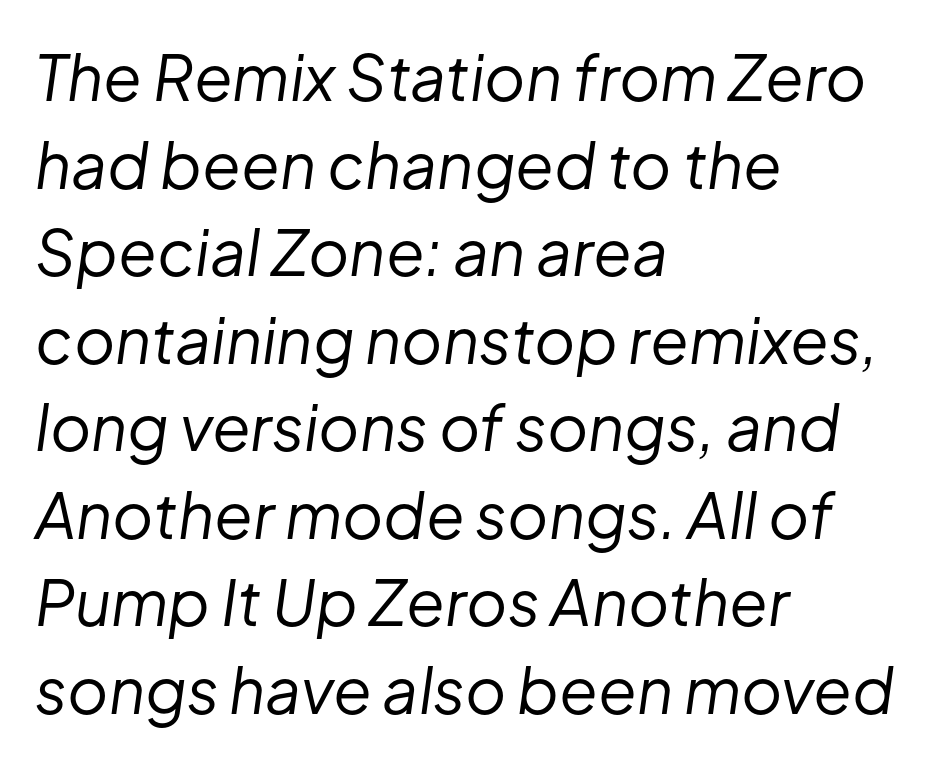
This rendering features lettering with no underline. The face used here is proportionally spaced, like ordinary book or web type. The font's italic variant was chosen for this text. Standard letterfit; no display-style spreading of the glyphs.
